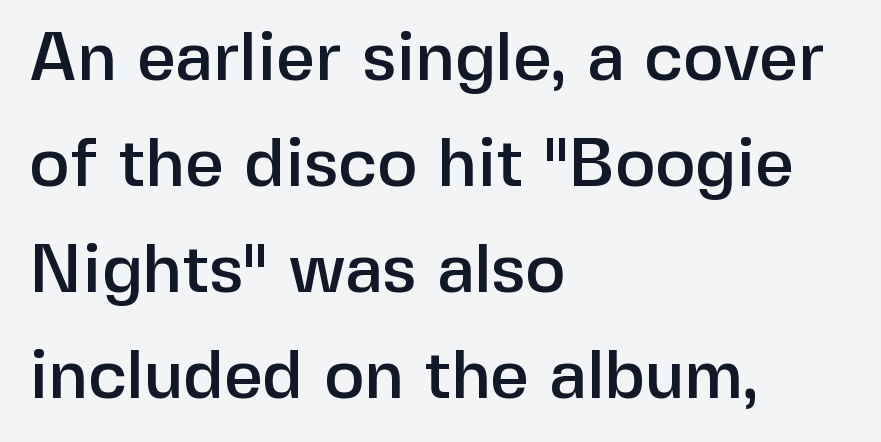
Q: Is the text italic (slanted)? A: No, it is upright.
Q: Is the typeface a serif or a sans-serif typeface? A: Sans-serif.
Q: Is the text underlined? A: No.
Q: How is the paragraph aligned? A: Left-aligned.
Q: Is the spacing between letters normal or unusually wide? A: Normal.
Q: Is the spacing between lines tight, normal or loose? A: Normal.
Q: Width (condensed, normal, or wide)? A: Normal.
Q: Stroke contrast? A: Low.
Q: x-height? A: Medium.
Q: Monospaced? A: No.
